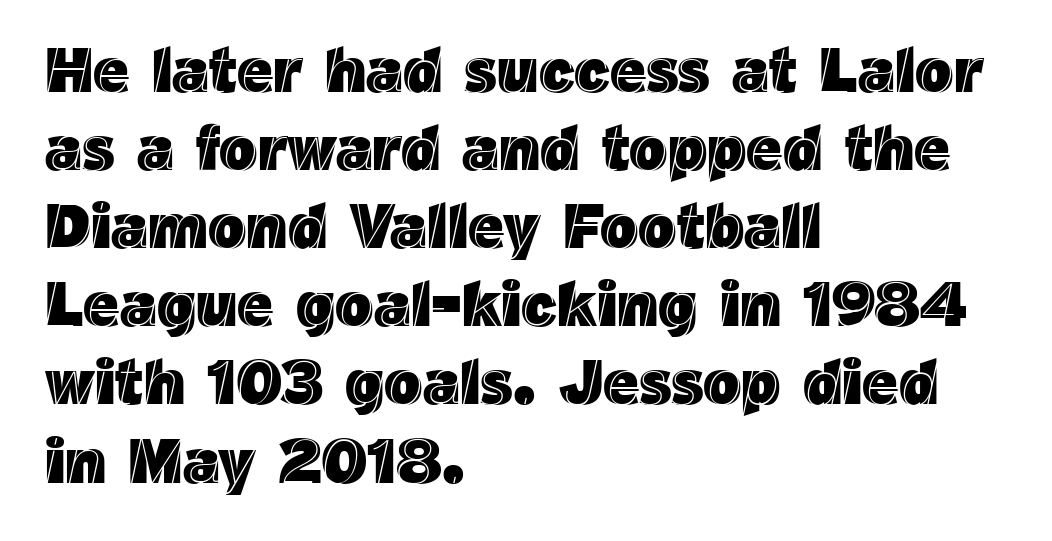
The image shows 63 px text type, upright; set left-aligned, line spacing 1.24x, normal letter spacing, not underlined; a medium x-height.
